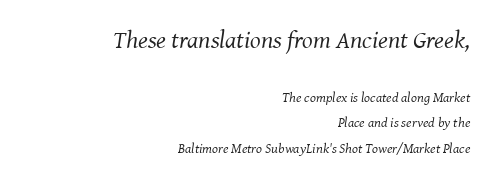
Q: Is the text bold? A: No.
Q: Is the text italic (slanted)? A: Yes, it leans right by about 8 degrees.
Q: Is the text underlined? A: No.
Q: How is the paragraph aligned? A: Right-aligned.
Q: Is the spacing between letters normal or unusually wide? A: Normal.
Q: Which block of text is set in a larger size, the first (top) or the second (bottom)? A: The first (top) one.
